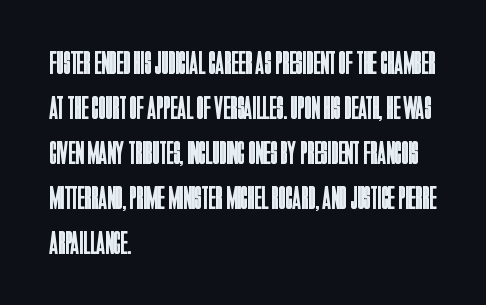
Reading down the column, the eye jumps a familiar distance to each next line. Think standard paragraph weight, or any step lighter than that. Note the varied advance widths — an 'i' is clearly narrower than an 'm'. It's the straight-up-and-down kind of type. The gaps between neighbouring characters are ordinary and unremarkable.
